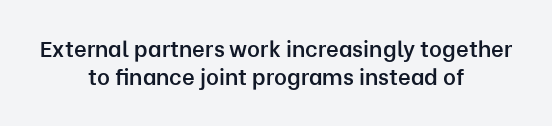
{"italic": "no", "bold": "semi", "underline": "no", "align": "center", "line_spacing": "normal", "line_spacing_ratio": 1.26, "letter_spacing": "normal", "letter_spacing_em": 0.0, "glyph_px": 22}
